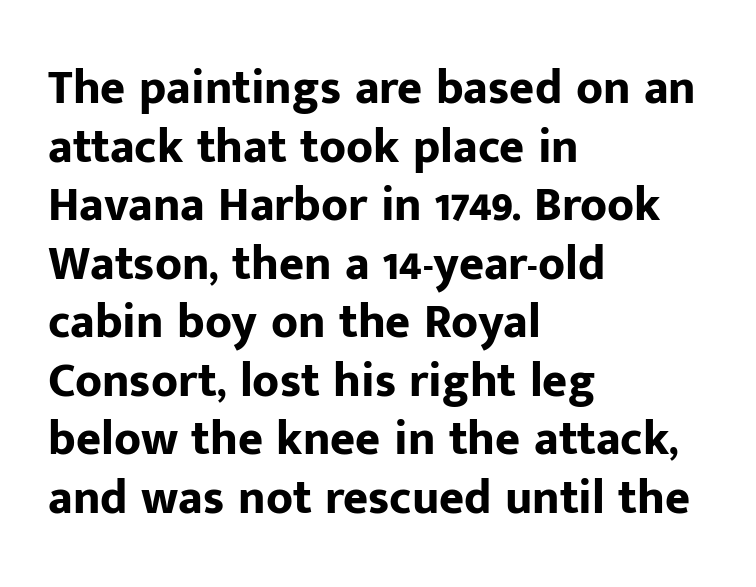
{"serif": "no", "italic": "no", "bold": "yes", "weight": "bold", "width": "normal", "stroke_contrast": "low", "x_height": "medium", "monospaced": "no", "underline": "no", "align": "left", "line_spacing_ratio": 1.22, "letter_spacing": "normal", "letter_spacing_em": 0.0, "glyph_px": 48}
